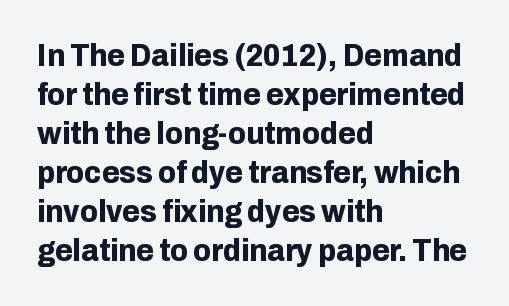
{"serif": "no", "italic": "no", "bold": "yes", "weight": "bold", "width": "normal", "stroke_contrast": "low", "x_height": "medium", "monospaced": "no", "underline": "no", "align": "left", "line_spacing_ratio": 1.22, "letter_spacing": "normal", "letter_spacing_em": 0.0, "glyph_px": 32}
